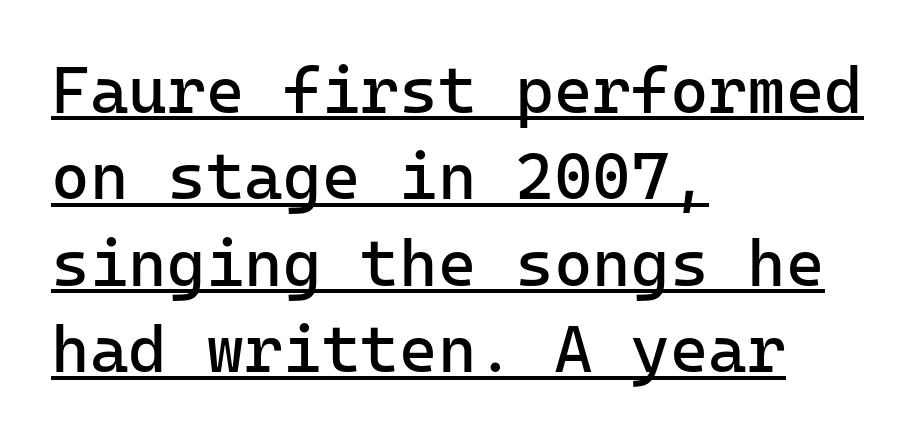
Q: Is the text bold? A: No.
Q: Is the text italic (slanted)? A: No, it is upright.
Q: Is the typeface a serif or a sans-serif typeface? A: Sans-serif.
Q: Is the text underlined? A: Yes.
Q: How is the paragraph aligned? A: Left-aligned.
Q: Is the spacing between letters normal or unusually wide? A: Normal.
Q: Is the spacing between lines tight, normal or loose? A: Normal.
Q: Width (condensed, normal, or wide)? A: Normal.
Q: Stroke contrast? A: Low.
Q: x-height? A: Medium.
Q: Monospaced? A: Yes.
